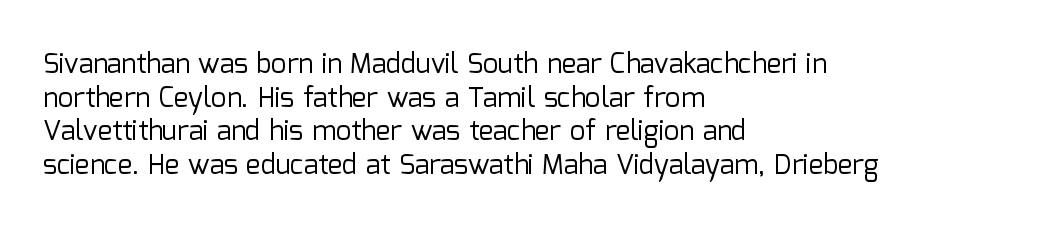
Q: Is the text bold? A: No.
Q: Is the text italic (slanted)? A: No, it is upright.
Q: Is the text underlined? A: No.
Q: How is the paragraph aligned? A: Left-aligned.
Q: Is the spacing between letters normal or unusually wide? A: Normal.
Q: Is the spacing between lines tight, normal or loose? A: Normal.
